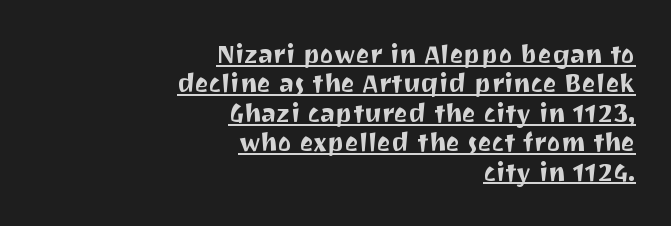
Q: Is the text italic (slanted)? A: No, it is upright.
Q: Is the text underlined? A: Yes.
Q: How is the paragraph aligned? A: Right-aligned.
Q: Is the spacing between letters normal or unusually wide? A: Normal.
Q: Is the spacing between lines tight, normal or loose? A: Tight.
